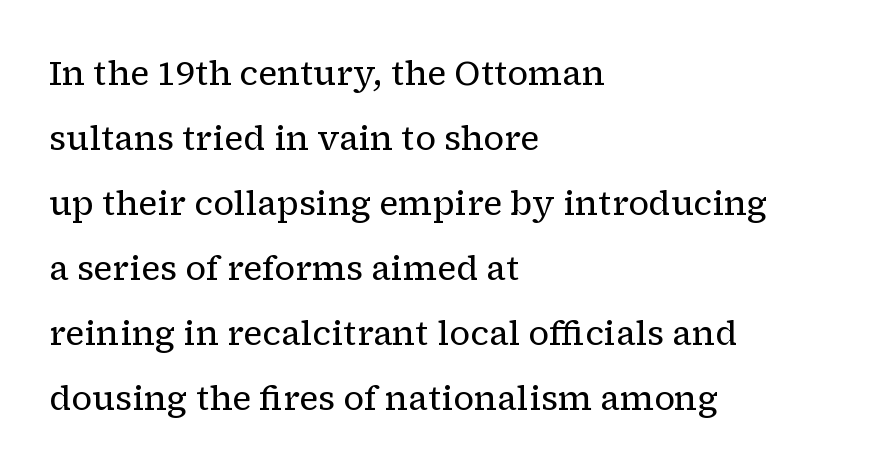
Q: Is the text bold? A: No.
Q: Is the text italic (slanted)? A: No, it is upright.
Q: Is the typeface a serif or a sans-serif typeface? A: Serif.
Q: Is the text underlined? A: No.
Q: How is the paragraph aligned? A: Left-aligned.
Q: Is the spacing between letters normal or unusually wide? A: Normal.
Q: Is the spacing between lines tight, normal or loose? A: Loose.
Q: Width (condensed, normal, or wide)? A: Normal.
Q: Stroke contrast? A: Low.
Q: x-height? A: Medium.
Q: Monospaced? A: No.
